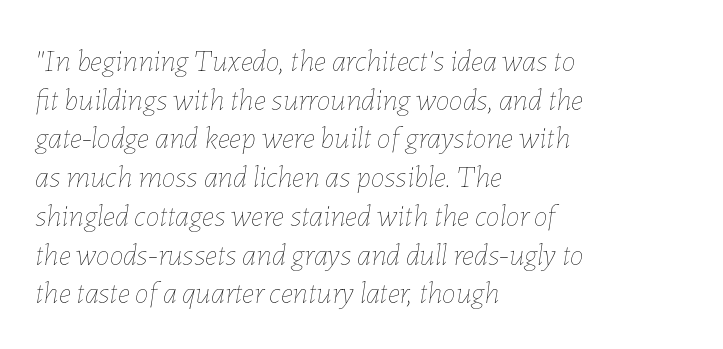
Q: Is the text bold? A: No.
Q: Is the text italic (slanted)? A: Yes, it leans right by about 7 degrees.
Q: Is the text underlined? A: No.
Q: How is the paragraph aligned? A: Left-aligned.
Q: Is the spacing between letters normal or unusually wide? A: Normal.
Q: Is the spacing between lines tight, normal or loose? A: Normal.
Q: Width (condensed, normal, or wide)? A: Normal.
Q: Stroke contrast? A: Low.
Q: x-height? A: Medium.
Q: Monospaced? A: No.
